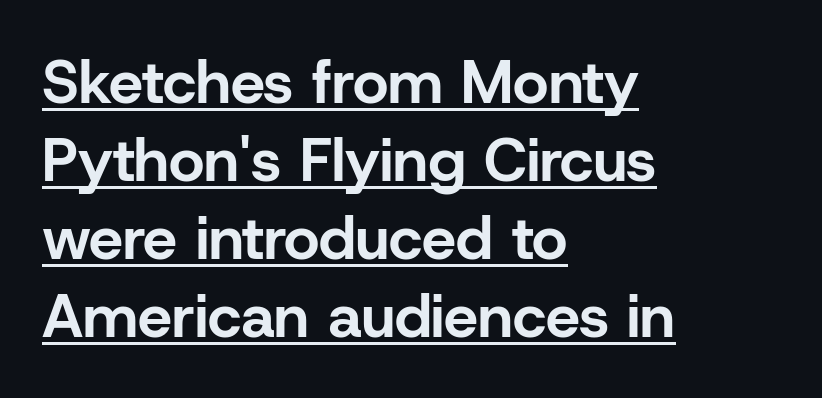
{"serif": "no", "italic": "no", "bold": "yes", "weight": "bold", "width": "normal", "stroke_contrast": "low", "x_height": "medium", "monospaced": "no", "underline": "yes", "align": "left", "line_spacing": "normal", "line_spacing_ratio": 1.28, "letter_spacing": "normal", "letter_spacing_em": 0.0, "glyph_px": 61}
